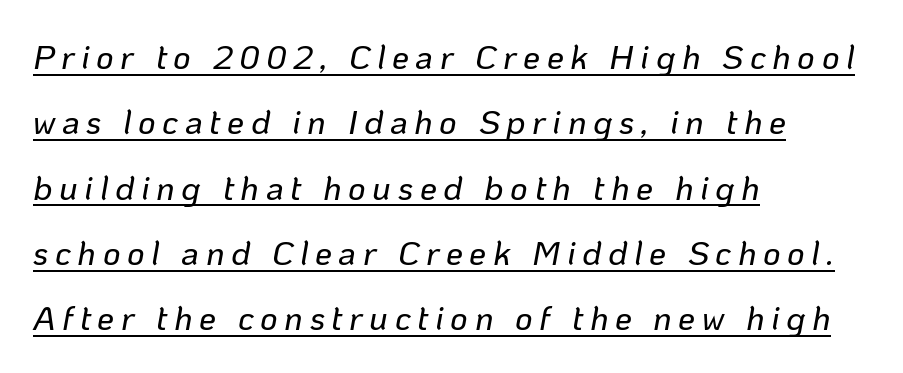
Like a heading marked for emphasis, these lines bear an underscore. These lines were composed using italics. The lines in this sample share a left origin and differ only in where they stop. You could fit nearly another row in the gap between these rows.
